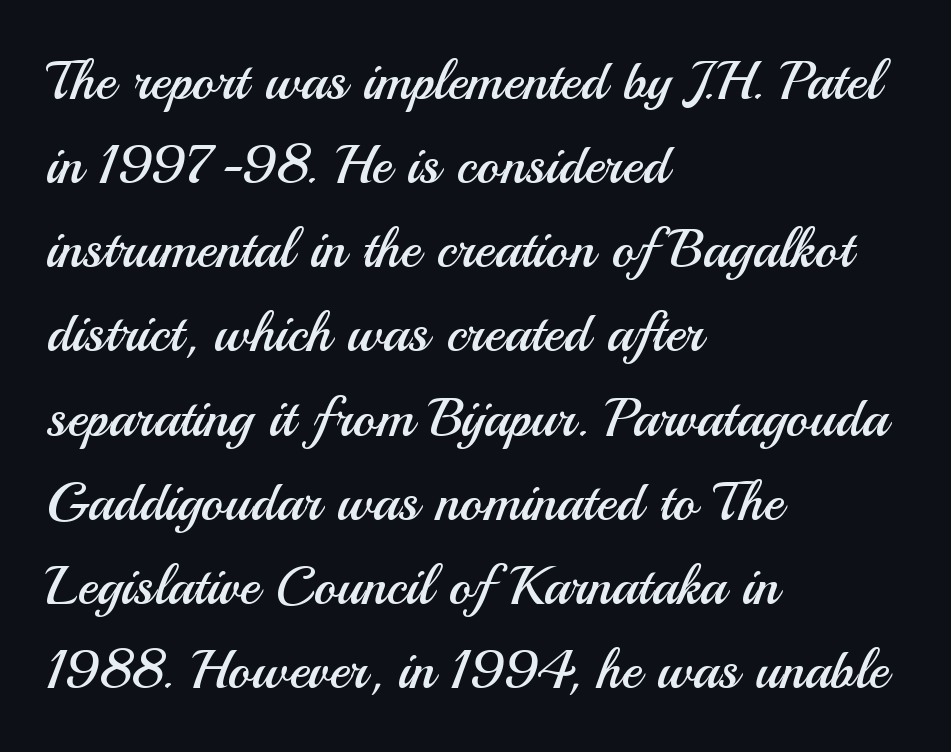
Lines of text with bare space underneath. Is there much room between lines? A standard amount, neither cramped nor airy. The rendering shows plain stroke endings on the letterforms — a sans-serif design. Spacing verdict: proportional, widths tailored to each character. Reading down the block, your eye returns to a fixed left position each line.
